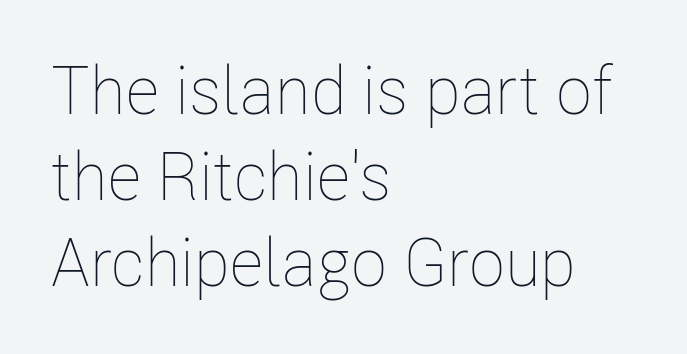
{"italic": "no", "bold": "no", "weight": "thin", "width": "condensed", "stroke_contrast": "low", "x_height": "medium", "monospaced": "no", "underline": "no", "align": "left", "line_spacing": "normal", "line_spacing_ratio": 1.28, "letter_spacing": "normal", "letter_spacing_em": 0.0, "glyph_px": 67}
